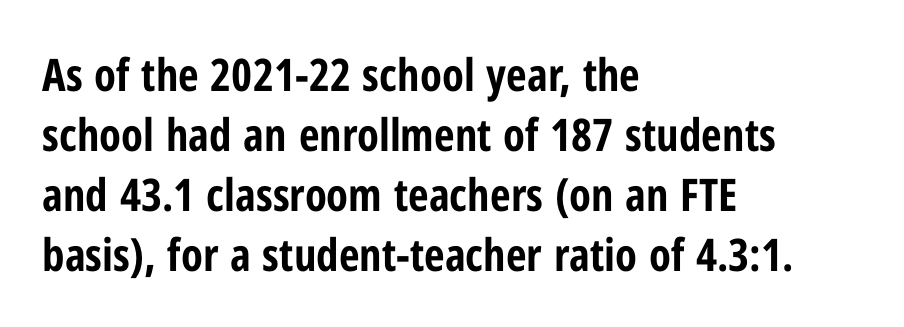
{"serif": "no", "italic": "no", "bold": "yes", "weight": "bold", "width": "condensed", "stroke_contrast": "low", "x_height": "medium", "monospaced": "no", "underline": "no", "align": "left", "line_spacing": "normal", "line_spacing_ratio": 1.33, "letter_spacing": "normal", "letter_spacing_em": 0.0, "glyph_px": 45}
